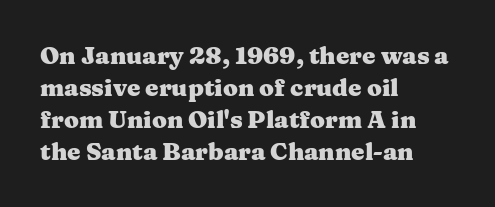
The image shows 24 px bold type, upright; set left-aligned, normal line spacing (1.33x), normal letter spacing, not underlined.
